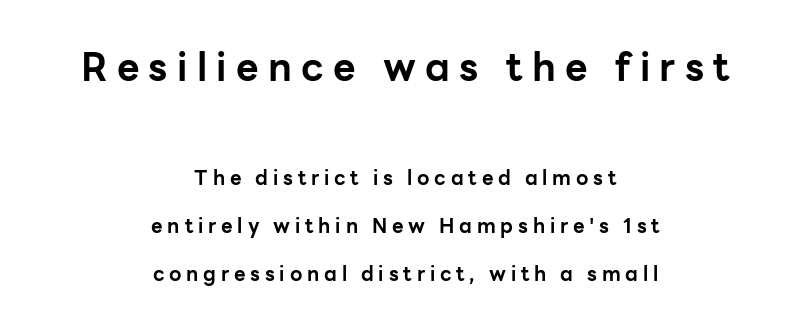
The image shows 39 px bold sans-serif type, upright; set centered, loose line spacing (2.42x), unusually wide letter spacing (+0.24 em), not underlined; the first (top) block is 1.95x larger; low stroke contrast and a medium x-height.
